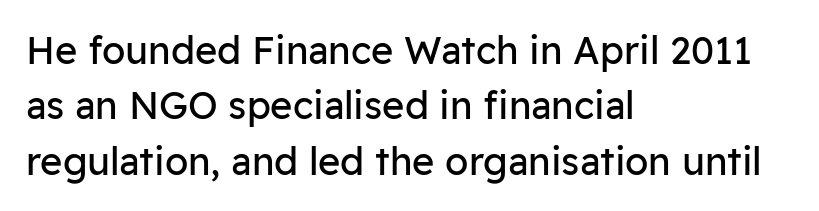
{"serif": "no", "italic": "no", "bold": "no", "weight": "regular", "width": "normal", "stroke_contrast": "low", "x_height": "medium", "monospaced": "no", "underline": "no", "align": "left", "line_spacing": "normal", "line_spacing_ratio": 1.46, "letter_spacing": "normal", "letter_spacing_em": 0.0, "glyph_px": 38}
